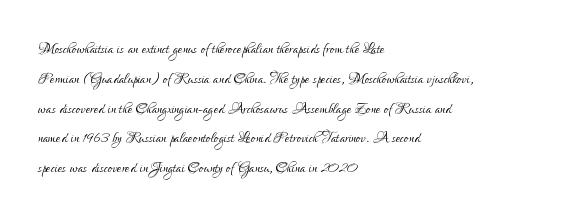
Rule under the text: the space is simply empty. This rendering leaves character spacing at its baseline value. If you drew a ruler down the left edge, every line would touch it. Is there much room between lines? A standard amount, neither cramped nor airy. This reads as an unemphasized weight, regular at the heaviest.
